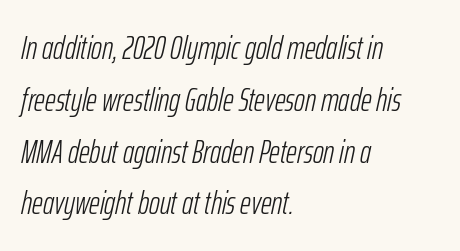
{"italic": "yes", "lean": "right", "slant_degrees": 12, "bold": "no", "weight": "light", "width": "condensed", "stroke_contrast": "low", "x_height": "medium", "monospaced": "no", "underline": "no", "align": "left", "line_spacing": "normal", "line_spacing_ratio": 1.57, "letter_spacing": "normal", "letter_spacing_em": 0.0, "glyph_px": 33}
